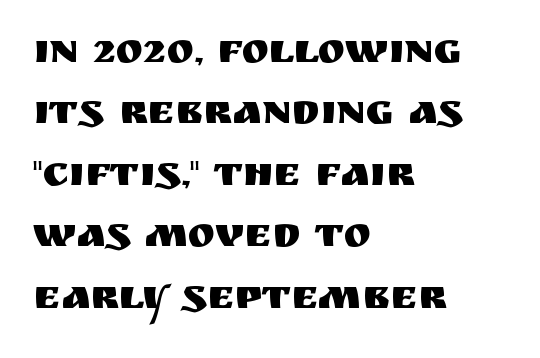
Regular leading. Plain, unruled lines of type. The letters sit at their default tracking, neither squeezed nor spread. These lines were composed using upright roman letters. A student would call this left alignment; a typographer would say flush left, rag right.
